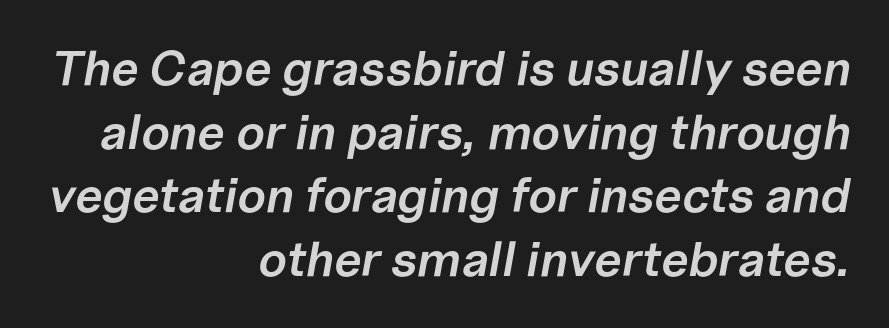
{"italic": "yes", "lean": "right", "slant_degrees": 10, "bold": "semi", "weight": "semibold", "width": "normal", "stroke_contrast": "low", "x_height": "medium", "monospaced": "no", "underline": "no", "align": "right", "line_spacing": "normal", "line_spacing_ratio": 1.3, "letter_spacing": "normal", "letter_spacing_em": 0.0, "glyph_px": 49}
